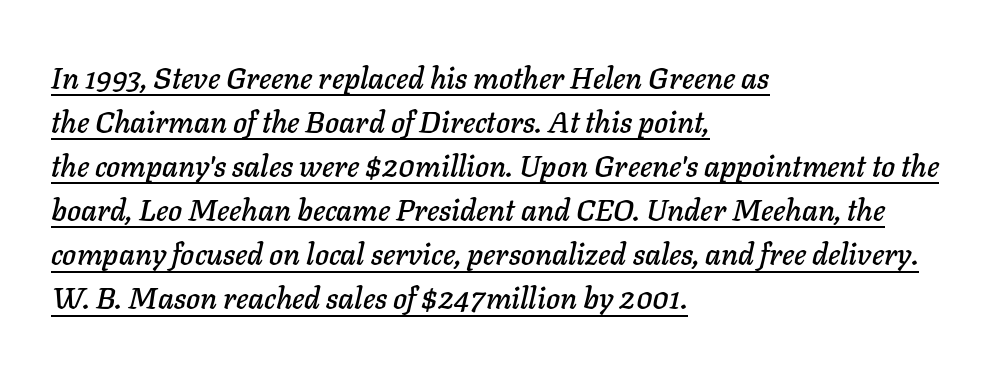
The image shows 30 px text type, italic (leaning right); set left-aligned, normal line spacing (1.47x), normal letter spacing, underlined; low stroke contrast and a medium x-height.
